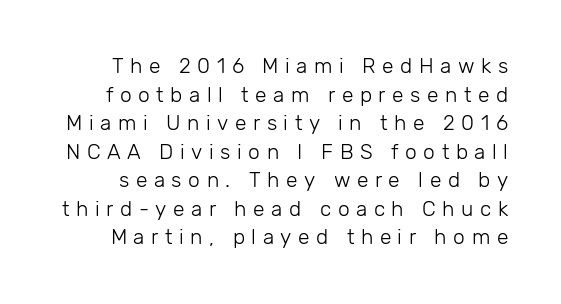
Q: Is the text bold? A: No.
Q: Is the text italic (slanted)? A: No, it is upright.
Q: Is the text underlined? A: No.
Q: Is the spacing between letters normal or unusually wide? A: Unusually wide.
Q: Is the spacing between lines tight, normal or loose? A: Normal.
